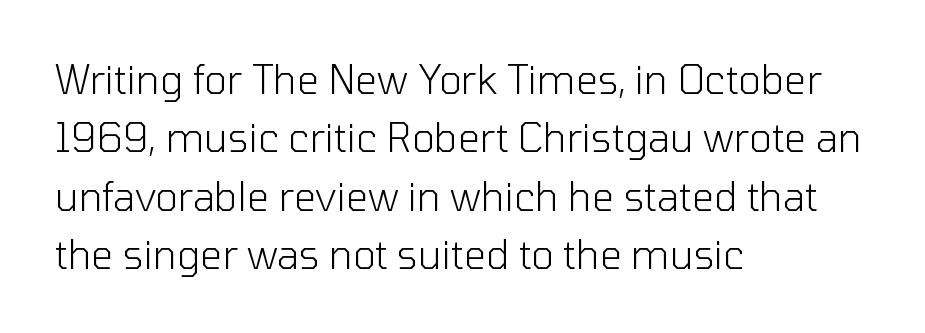
Q: Is the text bold? A: No.
Q: Is the text italic (slanted)? A: No, it is upright.
Q: Is the typeface a serif or a sans-serif typeface? A: Sans-serif.
Q: Is the text underlined? A: No.
Q: How is the paragraph aligned? A: Left-aligned.
Q: Is the spacing between letters normal or unusually wide? A: Normal.
Q: Is the spacing between lines tight, normal or loose? A: Normal.
Q: Width (condensed, normal, or wide)? A: Normal.
Q: Stroke contrast? A: Low.
Q: x-height? A: Medium.
Q: Monospaced? A: No.
